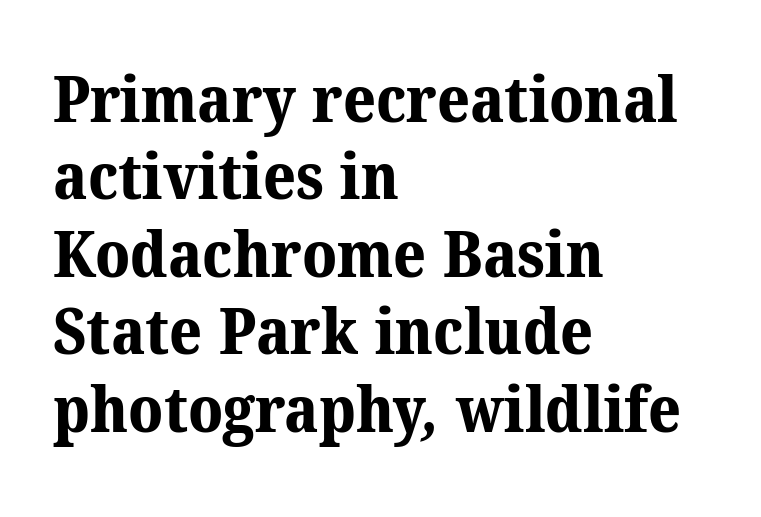
Is this a fixed-width face? No — the glyphs have proportional, varying widths. The specimen omits any rule beneath the text block's lines. Here the glyphs are tracked normally, forming tight word shapes. Font category for this specimen: serif.
